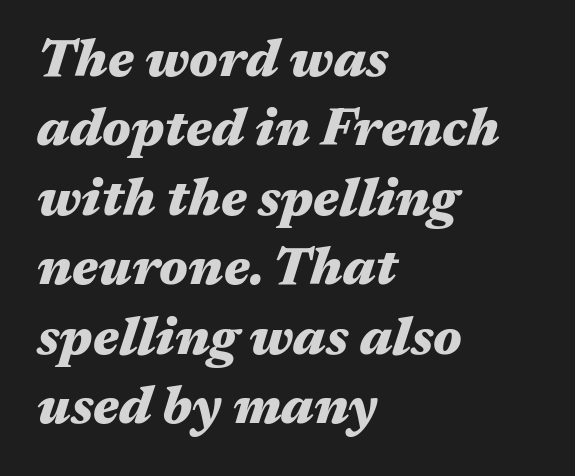
In terms of weight, the rendering is a true, heavy bold. This sample uses an oblique cut, with every glyph tilted off the vertical. The baseline area is clear. Visually the block forms a straight wall on the left and a jagged coastline on the right. Varying glyph widths throughout — classic text-font behaviour.
